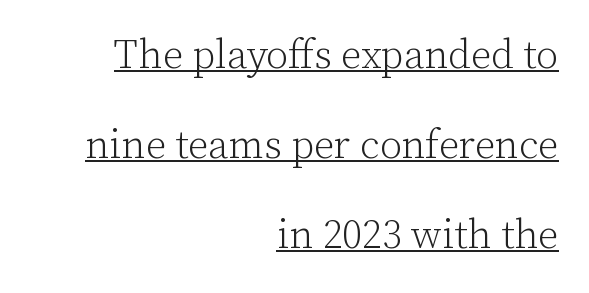
The passage shown is typed in a proportional face where columns would drift. Honestly, the letter spacing is just normal — you wouldn't notice it. What's the leading like? Stretched, with rows far apart. These glyphs show unthickened strokes, regular width or finer. The specimen reads as upright at a glance. Beneath each row of characters lies a ruled line.
